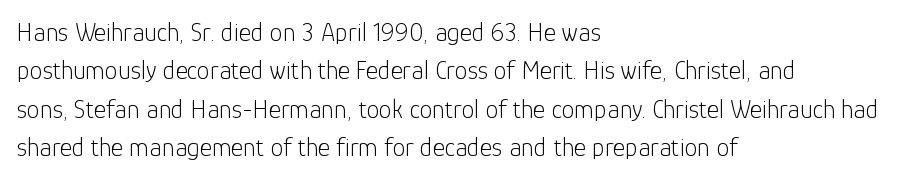
{"italic": "no", "bold": "no", "underline": "no", "align": "left", "line_spacing": "normal", "line_spacing_ratio": 1.48, "letter_spacing": "normal", "letter_spacing_em": 0.0, "glyph_px": 26}
